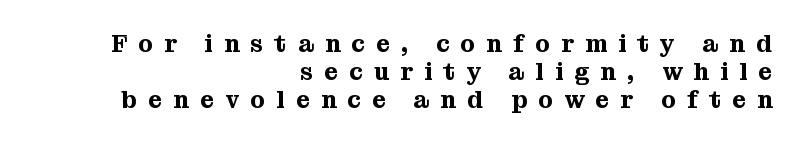
{"italic": "no", "underline": "no", "align": "right", "line_spacing_ratio": 1.17, "letter_spacing": "wide", "letter_spacing_em": 0.47, "glyph_px": 24}
